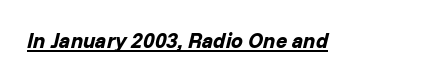
The image shows 21 px bold type, italic (leaning right); set normal letter spacing, underlined.
